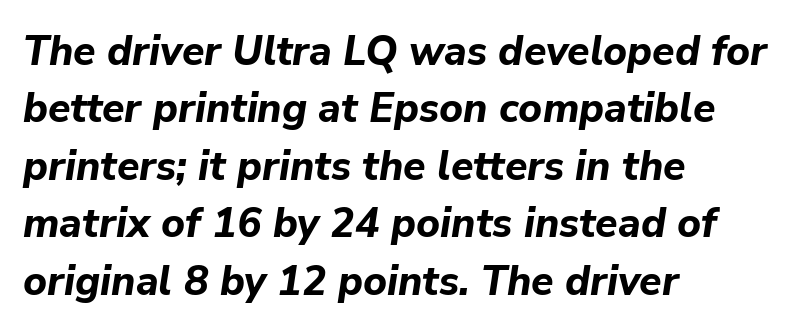
Q: Is the text bold? A: Yes.
Q: Is the text italic (slanted)? A: Yes, it leans right by about 9 degrees.
Q: Is the text underlined? A: No.
Q: How is the paragraph aligned? A: Left-aligned.
Q: Is the spacing between letters normal or unusually wide? A: Normal.
Q: Is the spacing between lines tight, normal or loose? A: Normal.
Q: Width (condensed, normal, or wide)? A: Normal.
Q: Stroke contrast? A: Low.
Q: x-height? A: Medium.
Q: Monospaced? A: No.
